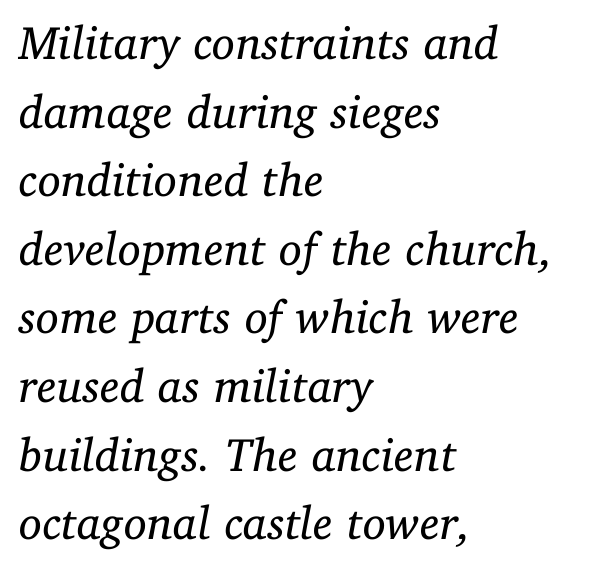
The image shows 47 px regular-weight serif type, italic (leaning right); set left-aligned, normal line spacing (1.46x), normal letter spacing, not underlined; low stroke contrast and a medium x-height.
